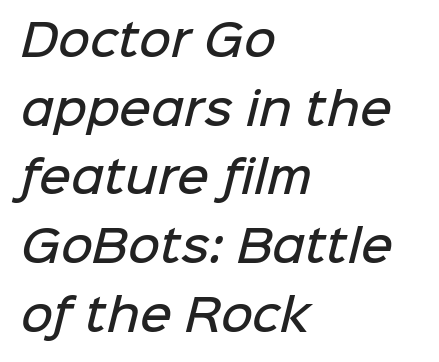
{"serif": "no", "bold": "semi", "weight": "semibold", "width": "normal", "stroke_contrast": "low", "x_height": "medium", "monospaced": "no", "underline": "no", "align": "left", "line_spacing": "normal", "line_spacing_ratio": 1.56, "letter_spacing": "normal", "letter_spacing_em": 0.0, "glyph_px": 44}
